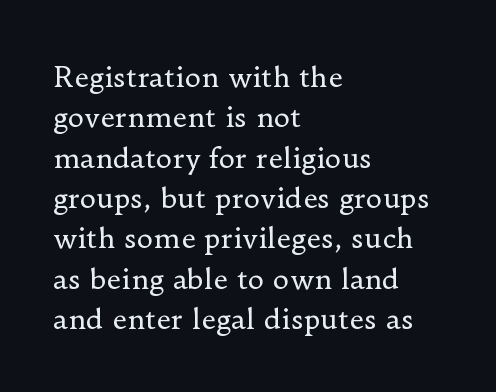
The image shows 28 px regular-weight serif type, upright; set left-aligned, normal line spacing (1.44x), normal letter spacing, not underlined; low stroke contrast and a small x-height.
